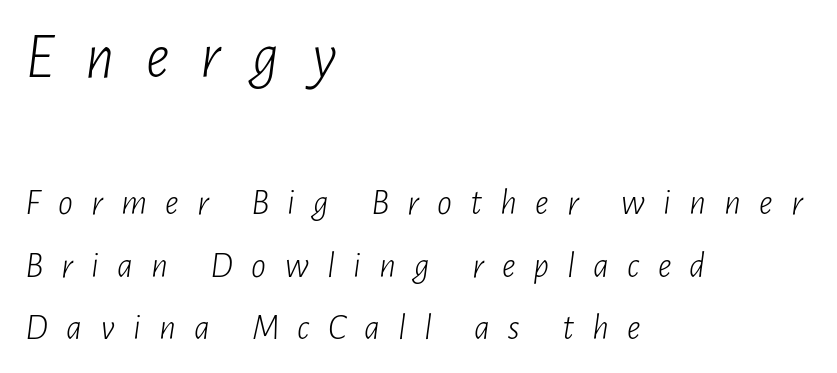
The image shows 64 px light, condensed type, italic (leaning right); set left-aligned, normal line spacing (1.69x), unusually wide letter spacing (+0.49 em), not underlined; the first (top) block is 1.73x larger; low stroke contrast and a medium x-height.
